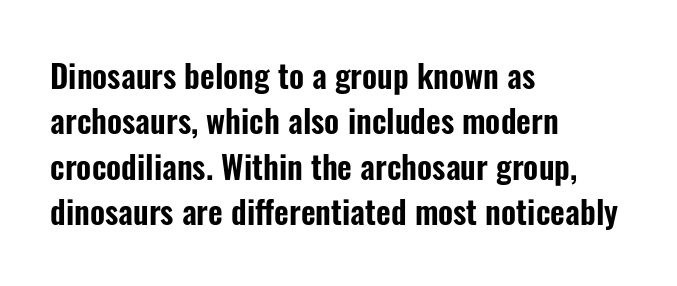
{"serif": "no", "italic": "no", "width": "condensed", "stroke_contrast": "low", "x_height": "medium", "monospaced": "no", "underline": "no", "align": "left", "line_spacing": "normal", "line_spacing_ratio": 1.42, "letter_spacing": "normal", "letter_spacing_em": 0.0, "glyph_px": 32}
